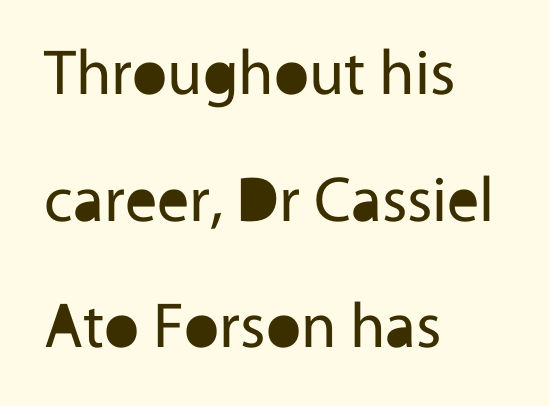
Q: Is the text bold? A: No.
Q: Is the text italic (slanted)? A: No, it is upright.
Q: Is the typeface a serif or a sans-serif typeface? A: Sans-serif.
Q: Is the text underlined? A: No.
Q: How is the paragraph aligned? A: Left-aligned.
Q: Is the spacing between letters normal or unusually wide? A: Normal.
Q: Is the spacing between lines tight, normal or loose? A: Loose.
Q: Width (condensed, normal, or wide)? A: Normal.
Q: x-height? A: Medium.
Q: Monospaced? A: No.
